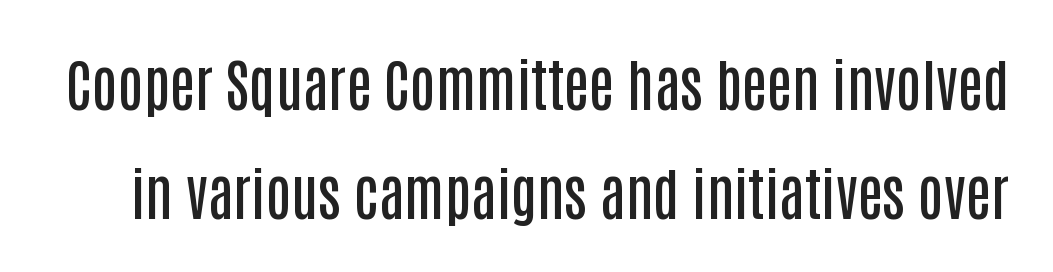
{"serif": "no", "italic": "no", "bold": "semi", "weight": "semibold", "width": "condensed", "stroke_contrast": "low", "x_height": "large", "monospaced": "no", "underline": "no", "line_spacing": "loose", "line_spacing_ratio": 1.92, "letter_spacing": "normal", "letter_spacing_em": 0.0, "glyph_px": 57}
